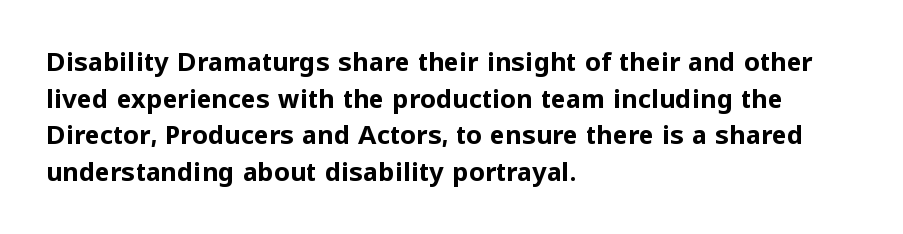
Q: Is the text bold? A: Yes.
Q: Is the text italic (slanted)? A: No, it is upright.
Q: Is the text underlined? A: No.
Q: How is the paragraph aligned? A: Left-aligned.
Q: Is the spacing between letters normal or unusually wide? A: Normal.
Q: Is the spacing between lines tight, normal or loose? A: Normal.
